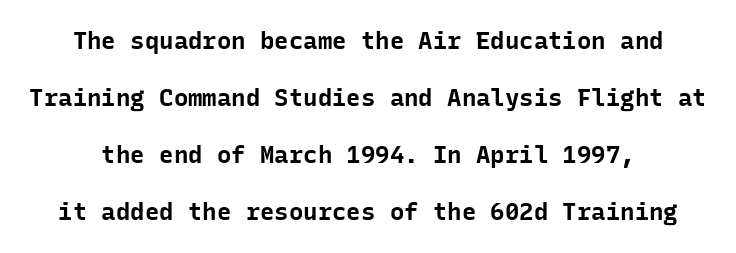
Q: Is the text bold? A: Yes.
Q: Is the text italic (slanted)? A: No, it is upright.
Q: Is the text underlined? A: No.
Q: Is the spacing between letters normal or unusually wide? A: Normal.
Q: Is the spacing between lines tight, normal or loose? A: Loose.
